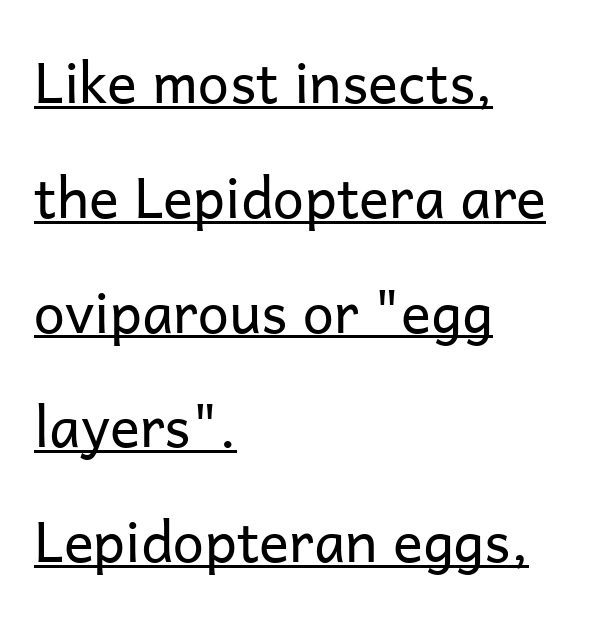
Q: Is the text bold? A: No.
Q: Is the text italic (slanted)? A: No, it is upright.
Q: Is the typeface a serif or a sans-serif typeface? A: Sans-serif.
Q: Is the text underlined? A: Yes.
Q: How is the paragraph aligned? A: Left-aligned.
Q: Is the spacing between letters normal or unusually wide? A: Normal.
Q: Is the spacing between lines tight, normal or loose? A: Loose.
Q: Width (condensed, normal, or wide)? A: Normal.
Q: Stroke contrast? A: Low.
Q: x-height? A: Medium.
Q: Monospaced? A: No.
